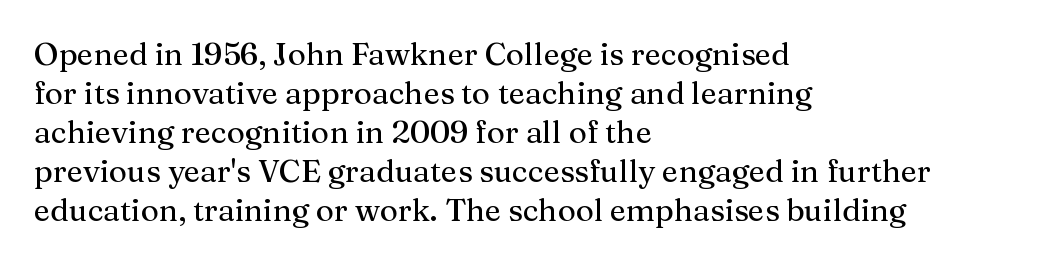
{"serif": "yes", "italic": "no", "width": "normal", "stroke_contrast": "medium", "x_height": "medium", "monospaced": "no", "underline": "no", "align": "left", "line_spacing": "normal", "line_spacing_ratio": 1.26, "letter_spacing": "normal", "letter_spacing_em": 0.0, "glyph_px": 31}
